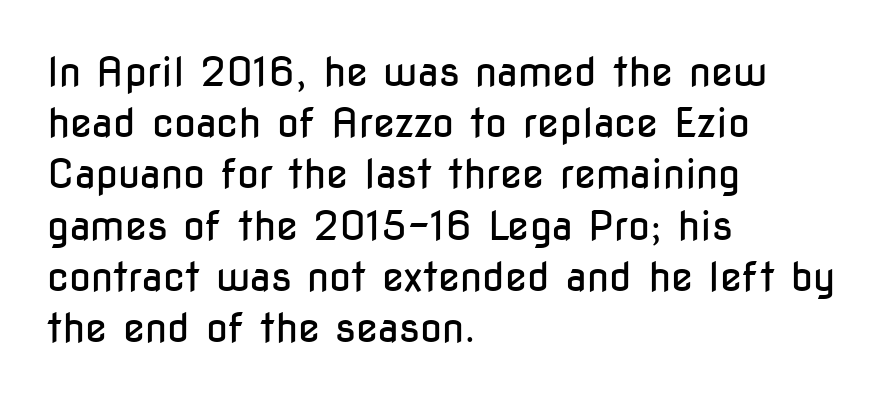
Do the characters align in a grid? No, the font is proportional. The text was rendered using a sans face with plain stroke endings. Ink coverage per letter is moderate at most. Horizontally, the lines are justified to the leading edge only. The specimen omits any rule beneath the text block's lines.
